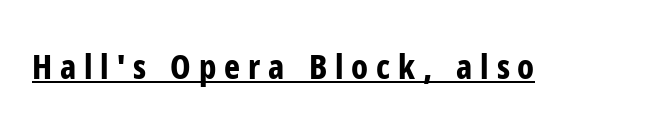
Q: Is the text bold? A: Yes.
Q: Is the text italic (slanted)? A: No, it is upright.
Q: Is the typeface a serif or a sans-serif typeface? A: Sans-serif.
Q: Is the text underlined? A: Yes.
Q: Is the spacing between letters normal or unusually wide? A: Unusually wide.
Q: Width (condensed, normal, or wide)? A: Condensed.
Q: Stroke contrast? A: Low.
Q: x-height? A: Medium.
Q: Monospaced? A: No.
